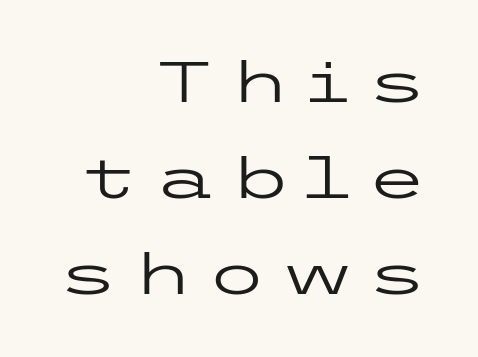
Unlike a traditional serif, this face leaves its strokes unadorned. Alignment: flush right. Rendered with straight, roman letterforms. These glyphs show unthickened strokes, regular width or finer.
